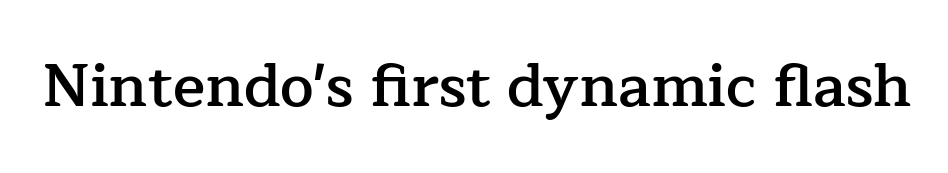
Does the type have serifs? Yes, each stem ends in a small foot. A typesetter would mark this as roman, not italic. The words here are not underlined. The horizontal fit of the characters is conventional and even. Bold? Not quite — semibold, heavier than regular but stopping short. These lines are rendered in a variable-pitch font.
